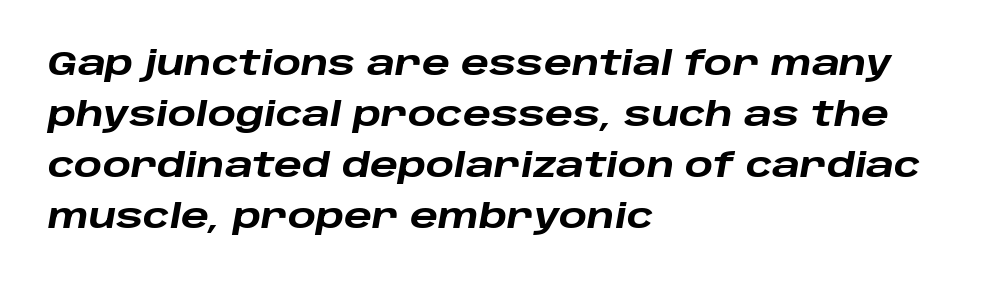
Q: Is the text bold? A: Yes.
Q: Is the text italic (slanted)? A: Yes, it leans right by about 10 degrees.
Q: Is the text underlined? A: No.
Q: How is the paragraph aligned? A: Left-aligned.
Q: Is the spacing between letters normal or unusually wide? A: Normal.
Q: Is the spacing between lines tight, normal or loose? A: Normal.
Q: Width (condensed, normal, or wide)? A: Wide.
Q: Stroke contrast? A: Low.
Q: x-height? A: Large.
Q: Monospaced? A: No.
